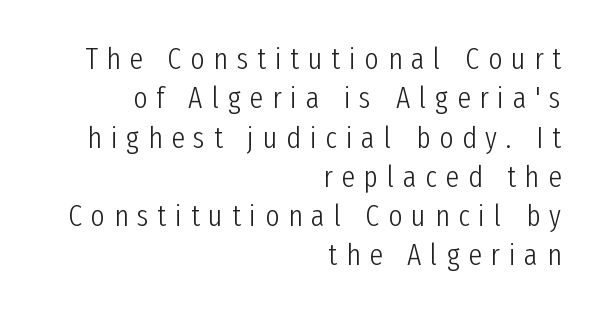
The image shows 30 px light, condensed sans-serif type, upright; set right-aligned, normal line spacing (1.31x), unusually wide letter spacing (+0.3 em), not underlined; low stroke contrast and a medium x-height.
